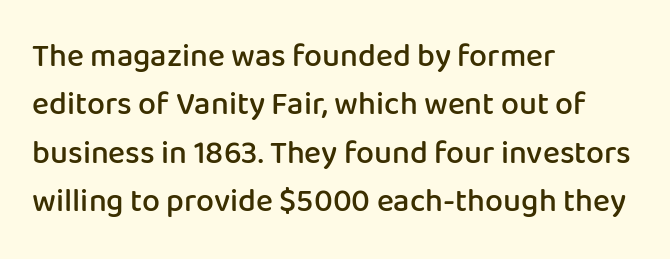
The ragged edge is on the right, which tells us the setting is flush left. Any mark beneath the type? The region is blank. Caption: standard tracking, unaltered. Ordinary non-slanted type is in use. Is this a fixed-width face? No — the glyphs have proportional, varying widths.
